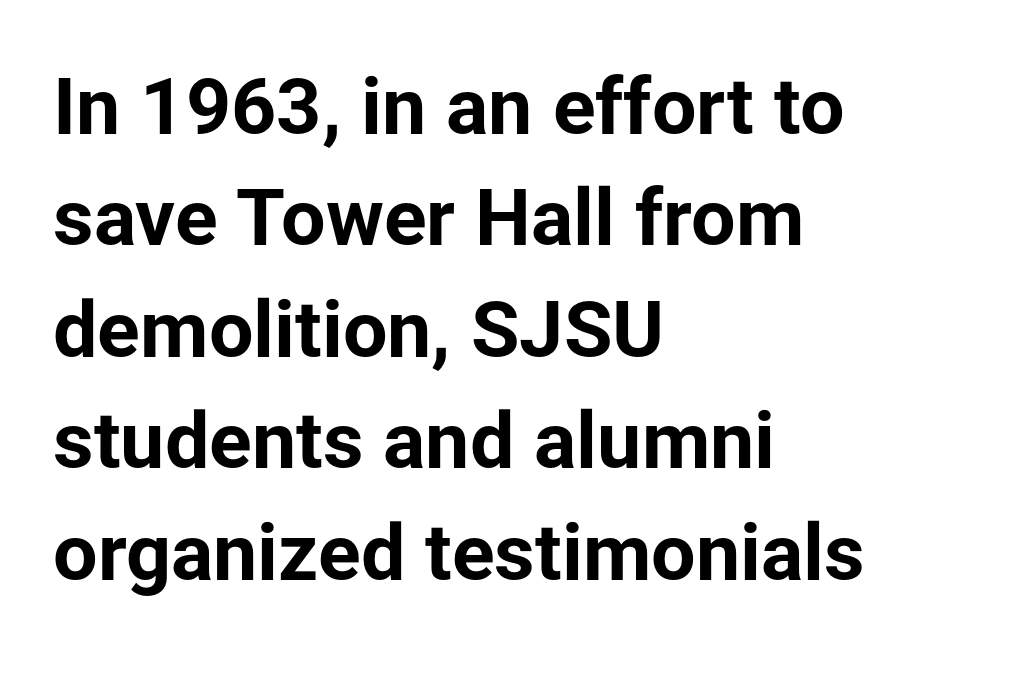
{"serif": "no", "italic": "no", "bold": "yes", "weight": "bold", "width": "normal", "stroke_contrast": "low", "x_height": "medium", "monospaced": "no", "underline": "no", "align": "left", "line_spacing": "normal", "line_spacing_ratio": 1.41, "letter_spacing": "normal", "letter_spacing_em": 0.0, "glyph_px": 79}
